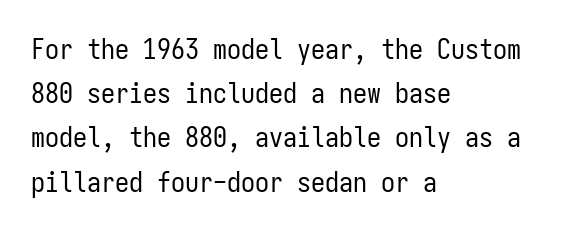
{"serif": "no", "italic": "no", "bold": "no", "weight": "regular", "width": "condensed", "stroke_contrast": "low", "x_height": "medium", "monospaced": "yes", "underline": "no", "align": "left", "line_spacing": "normal", "line_spacing_ratio": 1.58, "letter_spacing": "normal", "letter_spacing_em": 0.0, "glyph_px": 28}
